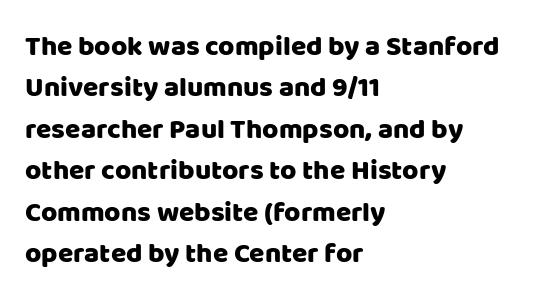
{"serif": "no", "italic": "no", "width": "normal", "stroke_contrast": "low", "x_height": "large", "monospaced": "no", "underline": "no", "align": "left", "line_spacing": "normal", "line_spacing_ratio": 1.48, "letter_spacing": "normal", "letter_spacing_em": 0.0, "glyph_px": 28}
